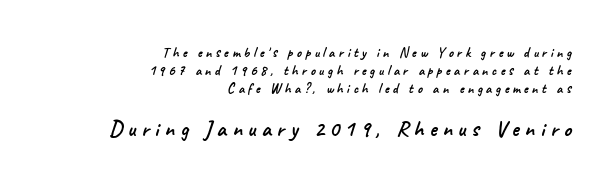
{"underline": "no", "align": "right", "line_spacing": "normal", "line_spacing_ratio": 1.27, "letter_spacing": "wide", "letter_spacing_em": 0.25, "larger_block": "second", "size_ratio": 1.57, "glyph_px": 22}
